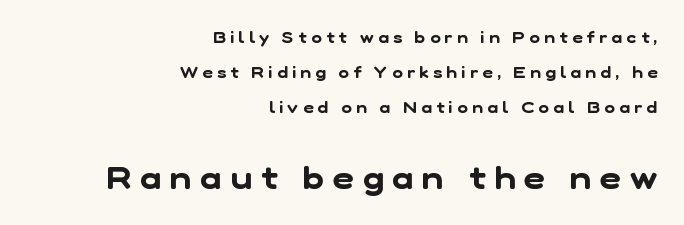
{"serif": "no", "width": "normal", "stroke_contrast": "low", "x_height": "medium", "monospaced": "no", "underline": "no", "align": "right", "line_spacing": "loose", "line_spacing_ratio": 2.18, "letter_spacing": "wide", "letter_spacing_em": 0.28, "larger_block": "second", "size_ratio": 2.0, "glyph_px": 32}
